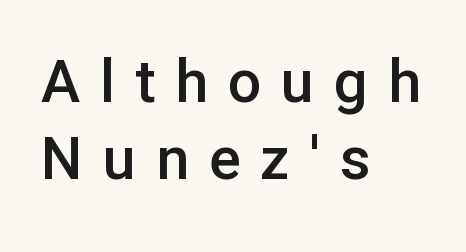
{"serif": "no", "italic": "no", "bold": "semi", "weight": "semibold", "width": "normal", "stroke_contrast": "low", "x_height": "medium", "monospaced": "no", "underline": "no", "align": "left", "line_spacing": "normal", "line_spacing_ratio": 1.3, "letter_spacing": "wide", "letter_spacing_em": 0.34, "glyph_px": 59}
